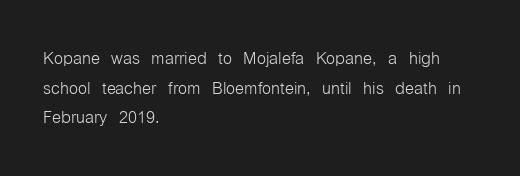
{"italic": "no", "bold": "no", "underline": "no", "align": "left", "line_spacing": "normal", "line_spacing_ratio": 1.29, "letter_spacing": "normal", "letter_spacing_em": 0.0, "glyph_px": 23}
